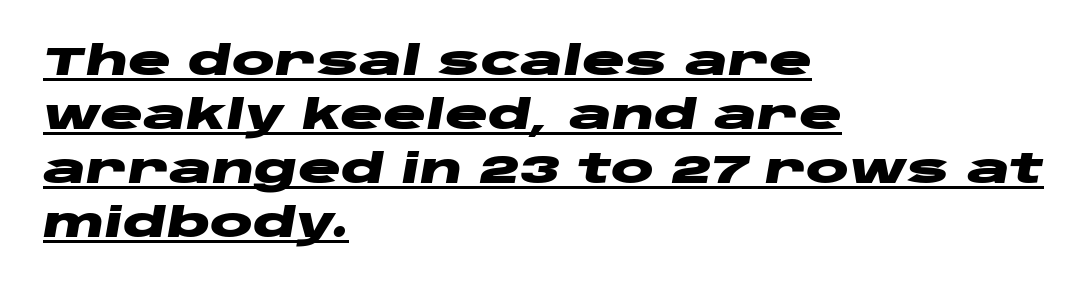
The image shows 40 px heavy, wide type, italic (leaning right); set left-aligned, normal line spacing (1.35x), normal letter spacing, underlined; low stroke contrast and a large x-height.
